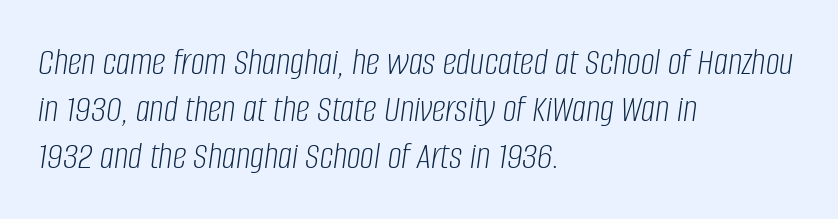
These lines are rendered in a variable-pitch font. The paragraph shown leans on its left margin. This sample uses plain, unmodified letter spacing. The whole block is typeset with a tilt. Think standard paragraph weight, or any step lighter than that.
